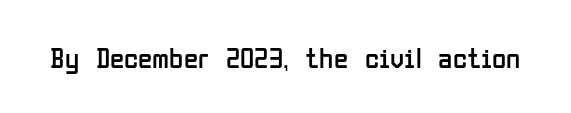
Does the type have serifs? No, each stem ends abruptly. The letters advance in unequal steps, a hallmark of proportional type. On a weight scale, this lands at 450 or below. Inter-character spacing is left at the font's built-in metrics. The space beneath each line is pristine and unruled. Posture: vertical.
